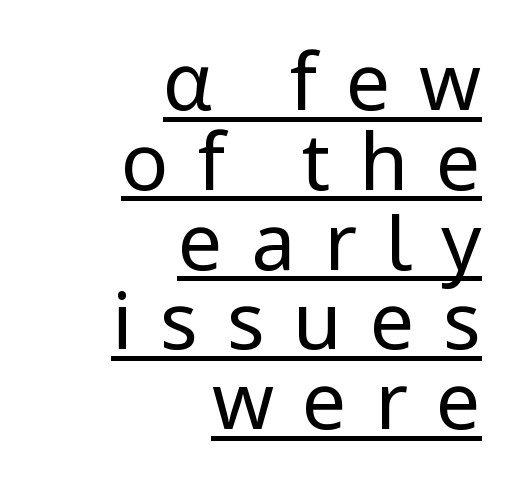
Q: Is the text bold? A: No.
Q: Is the text italic (slanted)? A: No, it is upright.
Q: Is the typeface a serif or a sans-serif typeface? A: Sans-serif.
Q: Is the text underlined? A: Yes.
Q: How is the paragraph aligned? A: Right-aligned.
Q: Is the spacing between letters normal or unusually wide? A: Unusually wide.
Q: Is the spacing between lines tight, normal or loose? A: Tight.
Q: Width (condensed, normal, or wide)? A: Normal.
Q: Stroke contrast? A: Low.
Q: x-height? A: Medium.
Q: Monospaced? A: No.
